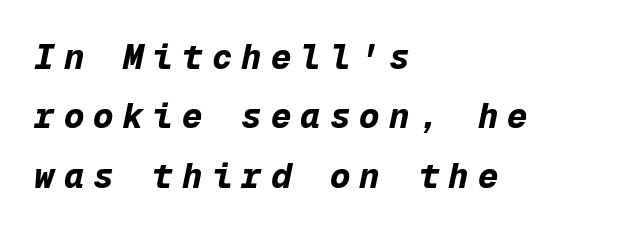
The image shows 34 px bold type, italic (leaning right), monospaced; set left-aligned, line spacing 1.75x, unusually wide letter spacing (+0.27 em), not underlined; low stroke contrast and a medium x-height.
